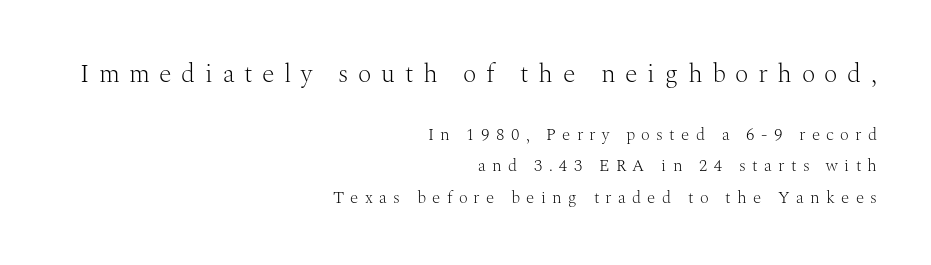
{"italic": "no", "bold": "no", "underline": "no", "align": "right", "line_spacing_ratio": 1.83, "letter_spacing": "wide", "letter_spacing_em": 0.37, "larger_block": "first", "size_ratio": 1.53, "glyph_px": 26}
